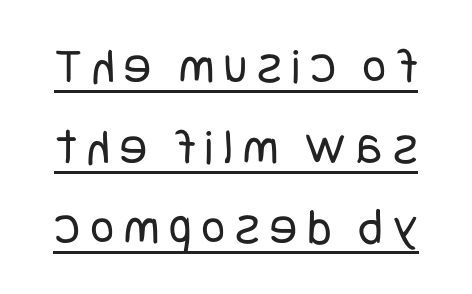
The image shows 51 px regular-weight, condensed sans-serif type, upright; set normal line spacing (1.58x), unusually wide letter spacing (+0.2 em), underlined; low stroke contrast and a large x-height.
